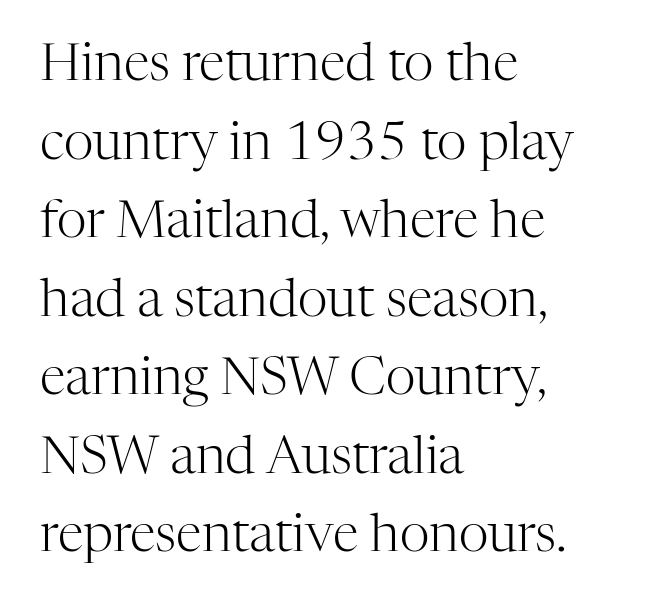
Q: Is the text bold? A: No.
Q: Is the text italic (slanted)? A: No, it is upright.
Q: Is the typeface a serif or a sans-serif typeface? A: Serif.
Q: Is the text underlined? A: No.
Q: How is the paragraph aligned? A: Left-aligned.
Q: Is the spacing between letters normal or unusually wide? A: Normal.
Q: Is the spacing between lines tight, normal or loose? A: Normal.
Q: Width (condensed, normal, or wide)? A: Normal.
Q: Stroke contrast? A: High.
Q: x-height? A: Medium.
Q: Monospaced? A: No.
